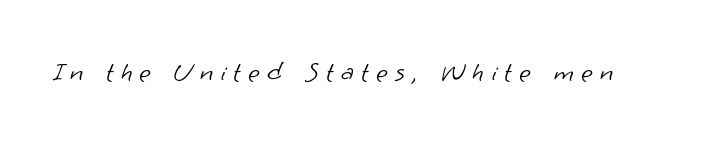
Q: Is the text bold? A: No.
Q: Is the typeface a serif or a sans-serif typeface? A: Sans-serif.
Q: Is the text underlined? A: No.
Q: Is the spacing between letters normal or unusually wide? A: Unusually wide.
Q: Width (condensed, normal, or wide)? A: Normal.
Q: Stroke contrast? A: Low.
Q: x-height? A: Small.
Q: Monospaced? A: No.
